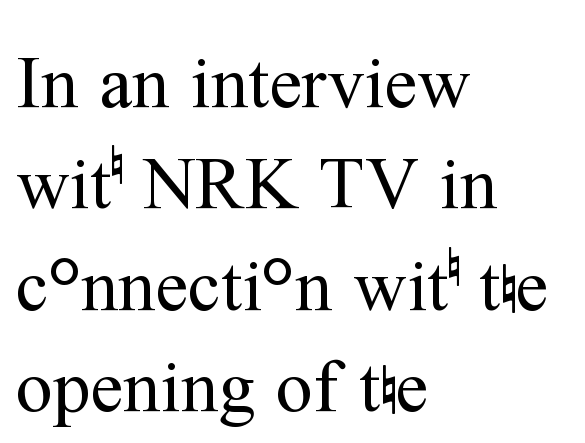
Nobody touched the tracking dial on this one. Looks like regular typesetting: each glyph gets only the width it needs. In terms of letterform style, serifs are clearly present. A clean baseline with only descenders dipping below it. Letters have the restrained weight of plain body copy at most.
